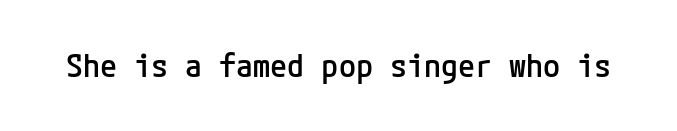
Q: Is the text bold? A: Semi-bold.
Q: Is the text italic (slanted)? A: No, it is upright.
Q: Is the typeface a serif or a sans-serif typeface? A: Sans-serif.
Q: Is the text underlined? A: No.
Q: Is the spacing between letters normal or unusually wide? A: Normal.
Q: Width (condensed, normal, or wide)? A: Normal.
Q: Stroke contrast? A: Low.
Q: x-height? A: Medium.
